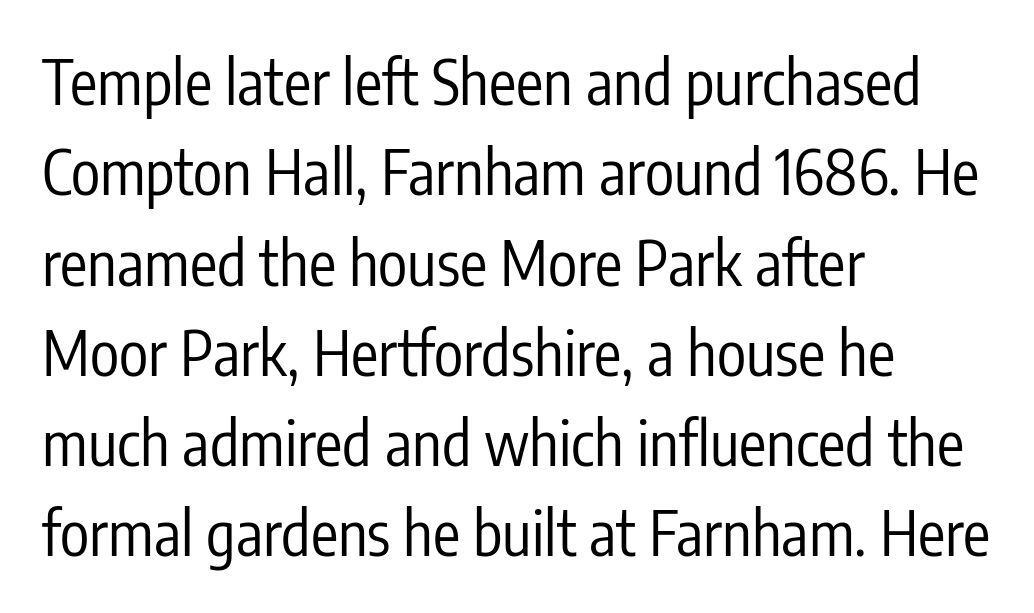
{"serif": "no", "italic": "no", "bold": "no", "weight": "regular", "width": "condensed", "stroke_contrast": "low", "x_height": "medium", "monospaced": "no", "underline": "no", "align": "left", "line_spacing": "normal", "line_spacing_ratio": 1.48, "letter_spacing": "normal", "letter_spacing_em": 0.0, "glyph_px": 61}
